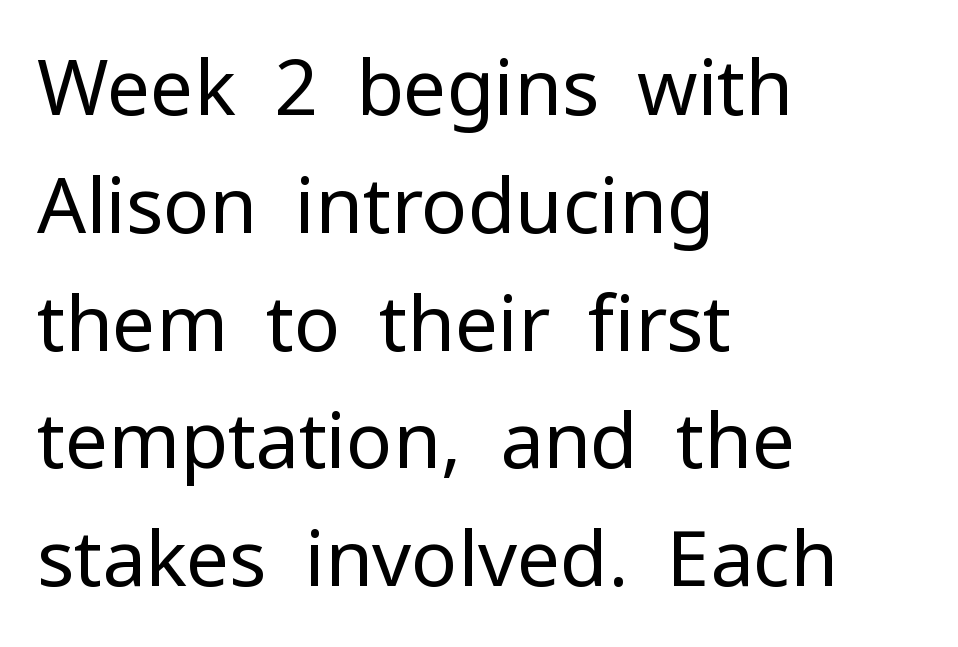
Q: Is the text bold? A: No.
Q: Is the text italic (slanted)? A: No, it is upright.
Q: Is the typeface a serif or a sans-serif typeface? A: Sans-serif.
Q: Is the text underlined? A: No.
Q: How is the paragraph aligned? A: Left-aligned.
Q: Is the spacing between letters normal or unusually wide? A: Normal.
Q: Is the spacing between lines tight, normal or loose? A: Normal.
Q: Width (condensed, normal, or wide)? A: Normal.
Q: Stroke contrast? A: Low.
Q: x-height? A: Medium.
Q: Monospaced? A: No.
